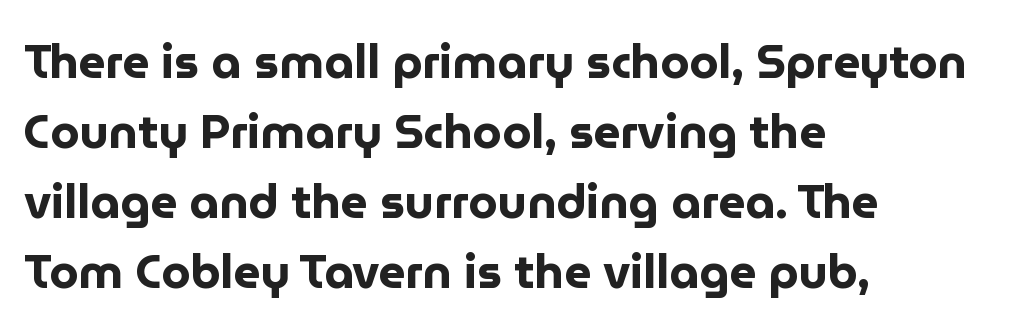
Every row of glyphs begins at an identical x-position on the left. Does the lettering tilt? It doesn't — this is upright. Heft: maximum for text — a bold. Descenders are the only things crossing below the line. Check where the strokes stop: nothing finishes them off — pure sans. Short note: letters normally spaced.
